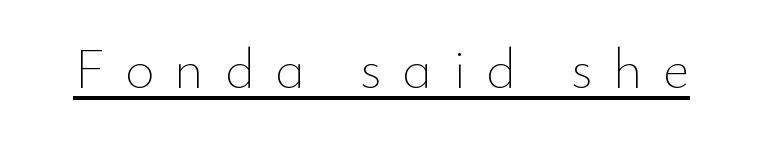
{"italic": "no", "bold": "no", "weight": "thin", "width": "normal", "stroke_contrast": "low", "x_height": "small", "monospaced": "no", "underline": "yes", "letter_spacing": "wide", "letter_spacing_em": 0.36, "glyph_px": 57}
